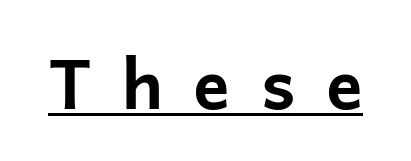
The image shows 68 px bold sans-serif type, upright; set unusually wide letter spacing (+0.45 em), underlined; low stroke contrast and a medium x-height.
